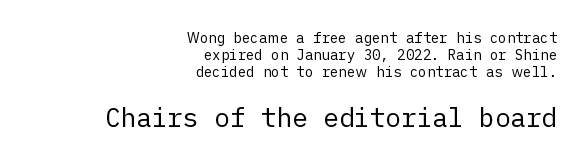
The image shows 26 px text type, upright; set right-aligned, line spacing 1.21x, normal letter spacing, not underlined; the second (bottom) block is 1.86x larger.
